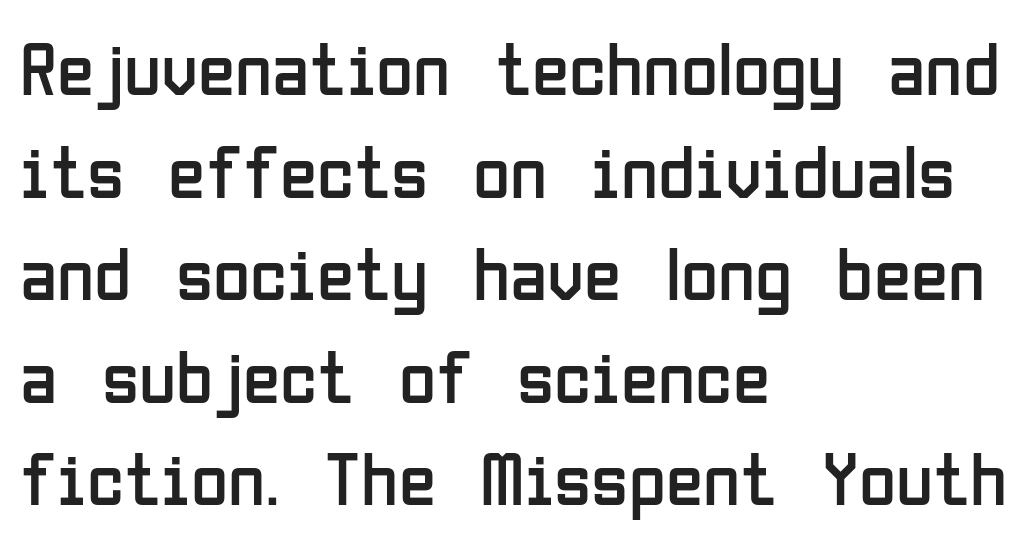
The image shows 76 px regular-weight, condensed sans-serif type, upright; set left-aligned, normal line spacing (1.35x), normal letter spacing, not underlined; low stroke contrast and a medium x-height.
